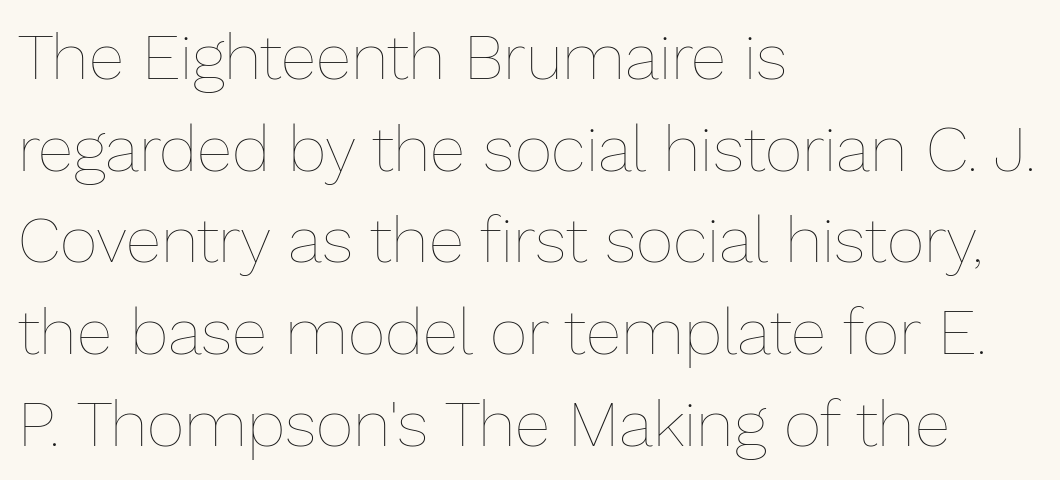
Q: Is the text bold? A: No.
Q: Is the text italic (slanted)? A: No, it is upright.
Q: Is the text underlined? A: No.
Q: How is the paragraph aligned? A: Left-aligned.
Q: Is the spacing between letters normal or unusually wide? A: Normal.
Q: Is the spacing between lines tight, normal or loose? A: Normal.
Q: Width (condensed, normal, or wide)? A: Normal.
Q: Stroke contrast? A: Low.
Q: x-height? A: Medium.
Q: Monospaced? A: No.
